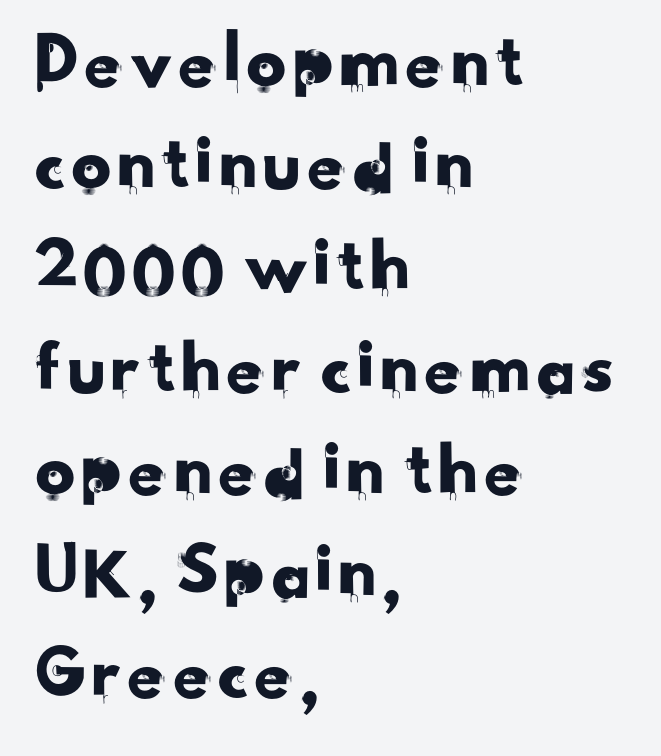
{"serif": "no", "width": "normal", "stroke_contrast": "low", "x_height": "small", "monospaced": "no", "underline": "no", "align": "left", "line_spacing": "normal", "line_spacing_ratio": 1.29, "letter_spacing": "normal", "letter_spacing_em": 0.0, "glyph_px": 79}
